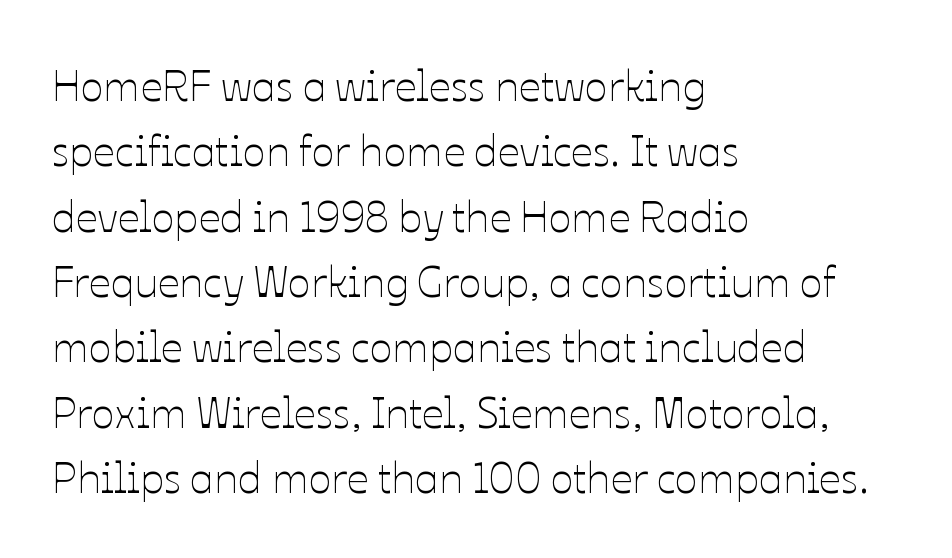
The image shows 43 px thin type, upright; set left-aligned, normal line spacing (1.52x), normal letter spacing, not underlined; low stroke contrast and a medium x-height.
